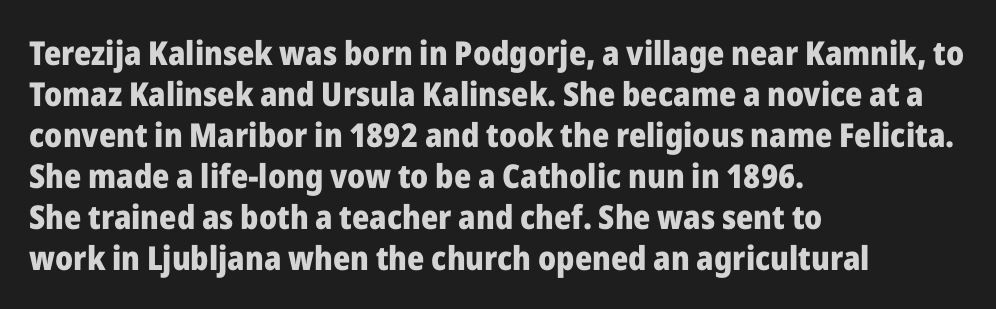
{"serif": "no", "italic": "no", "bold": "yes", "weight": "heavy", "width": "normal", "stroke_contrast": "low", "x_height": "medium", "monospaced": "no", "underline": "no", "align": "left", "line_spacing_ratio": 1.24, "letter_spacing": "normal", "letter_spacing_em": 0.0, "glyph_px": 33}
